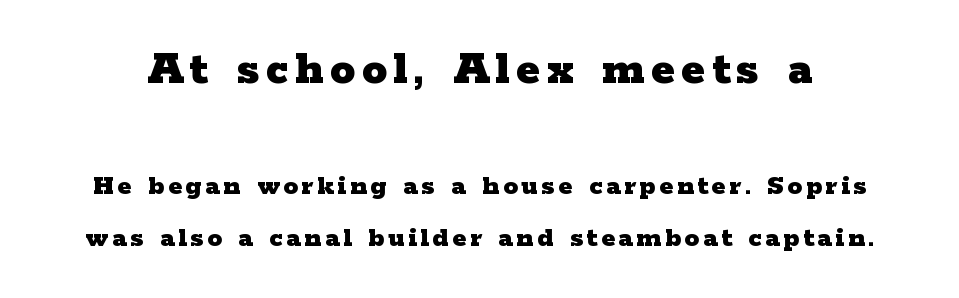
Q: Is the text bold? A: Yes.
Q: Is the text italic (slanted)? A: No, it is upright.
Q: Is the typeface a serif or a sans-serif typeface? A: Serif.
Q: Is the text underlined? A: No.
Q: Which block of text is set in a larger size, the first (top) or the second (bottom)? A: The first (top) one.
Q: Width (condensed, normal, or wide)? A: Wide.
Q: Stroke contrast? A: Low.
Q: x-height? A: Medium.
Q: Monospaced? A: No.
